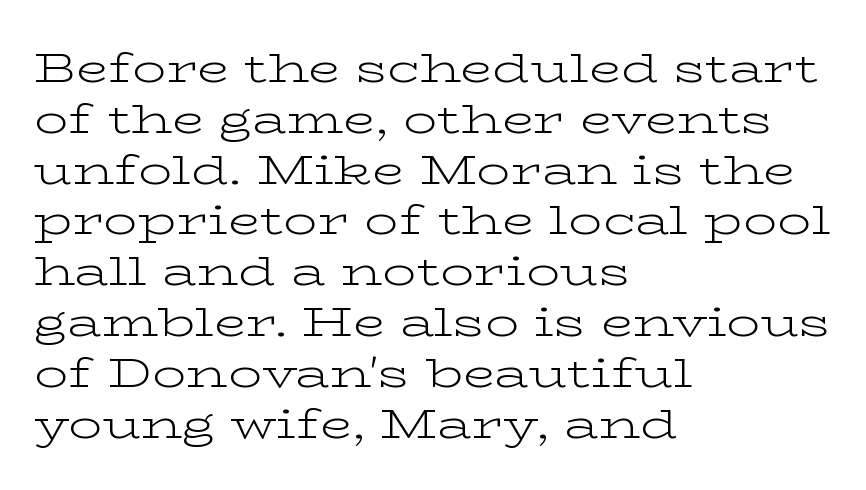
Q: Is the text bold? A: No.
Q: Is the text italic (slanted)? A: No, it is upright.
Q: Is the typeface a serif or a sans-serif typeface? A: Serif.
Q: Is the text underlined? A: No.
Q: How is the paragraph aligned? A: Left-aligned.
Q: Is the spacing between letters normal or unusually wide? A: Normal.
Q: Width (condensed, normal, or wide)? A: Wide.
Q: Stroke contrast? A: Low.
Q: x-height? A: Medium.
Q: Monospaced? A: No.
